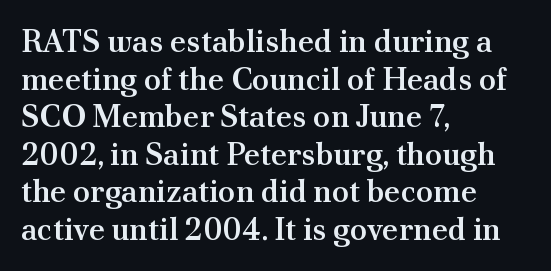
Q: Is the text bold? A: Semi-bold.
Q: Is the text italic (slanted)? A: No, it is upright.
Q: Is the typeface a serif or a sans-serif typeface? A: Serif.
Q: Is the text underlined? A: No.
Q: How is the paragraph aligned? A: Left-aligned.
Q: Is the spacing between letters normal or unusually wide? A: Normal.
Q: Width (condensed, normal, or wide)? A: Normal.
Q: Stroke contrast? A: Medium.
Q: x-height? A: Small.
Q: Monospaced? A: No.
